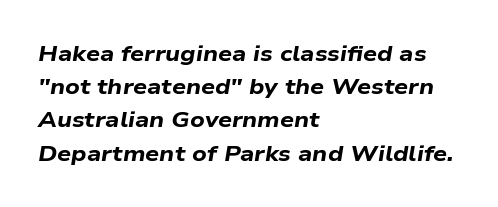
The image shows 22 px bold type, italic (leaning right); set left-aligned, normal line spacing (1.51x), normal letter spacing, not underlined.
